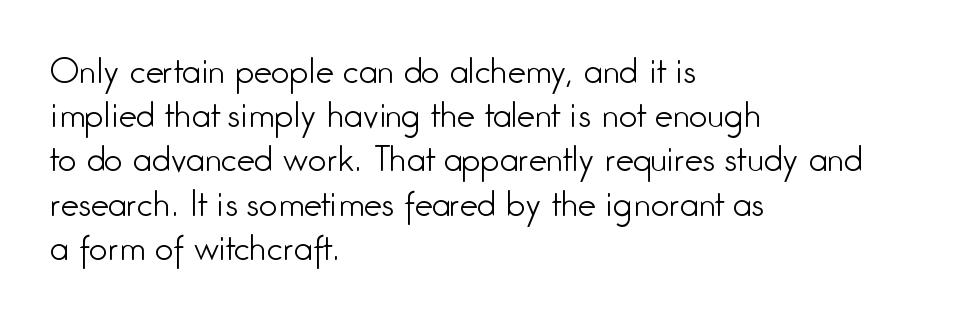
This rendering features lettering with no underline. Baseline-to-baseline distance is the conventional proportion of letter height. You can tell from the bare stems that sans-serif type was used. Counters stay open thanks to moderate or lighter strokes.
